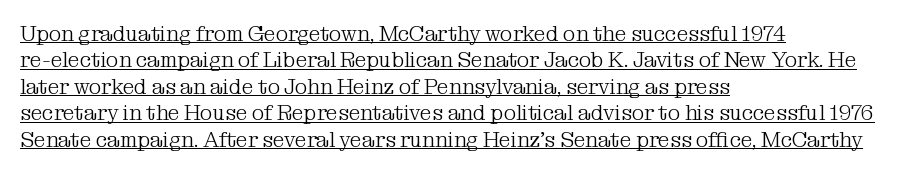
This sample is left-justified, so line endings fall wherever the words run out. How would I describe the line gaps? Plain and ordinary. A typesetter would call this zero additional tracking. Italic? Not at all — the glyphs are vertical. Heft: none added — not bold. Honestly, the underline is the first thing you notice here.
